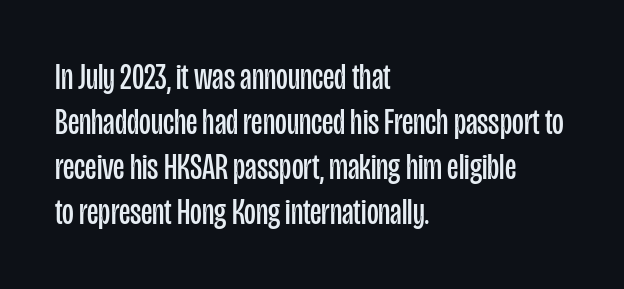
{"serif": "no", "italic": "no", "bold": "no", "weight": "regular", "width": "condensed", "stroke_contrast": "low", "x_height": "large", "monospaced": "no", "underline": "no", "align": "left", "line_spacing": "normal", "line_spacing_ratio": 1.25, "letter_spacing": "normal", "letter_spacing_em": 0.0, "glyph_px": 36}
